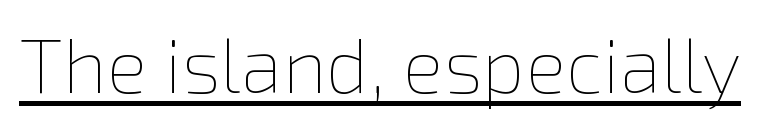
{"italic": "no", "bold": "no", "weight": "thin", "width": "normal", "x_height": "medium", "monospaced": "no", "underline": "yes", "letter_spacing": "normal", "letter_spacing_em": 0.0, "glyph_px": 77}
